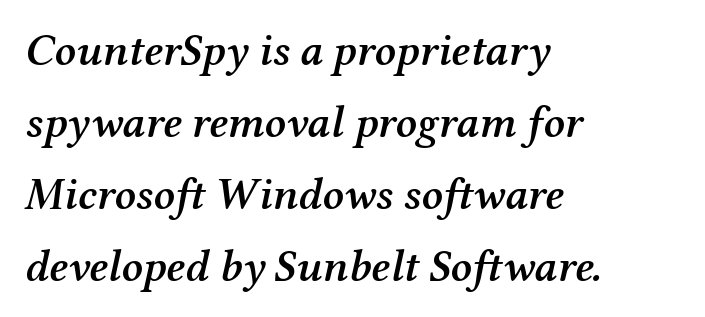
{"serif": "yes", "italic": "yes", "lean": "right", "slant_degrees": 12, "bold": "semi", "weight": "semibold", "width": "normal", "stroke_contrast": "medium", "x_height": "medium", "monospaced": "no", "underline": "no", "align": "left", "line_spacing": "normal", "line_spacing_ratio": 1.6, "letter_spacing": "normal", "letter_spacing_em": 0.0, "glyph_px": 45}
